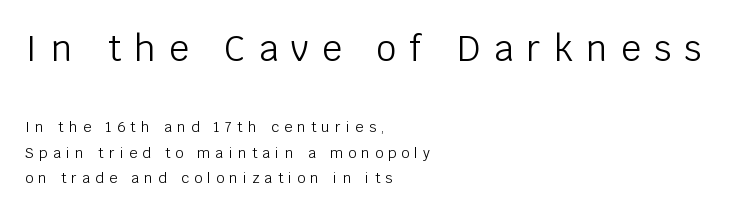
The image shows 35 px light sans-serif type, upright; set left-aligned, line spacing 1.83x, unusually wide letter spacing (+0.38 em), not underlined; the first (top) block is 2.5x larger; low stroke contrast and a large x-height.
